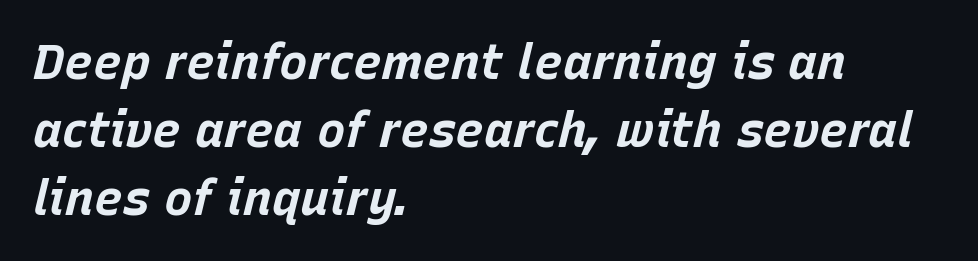
{"italic": "yes", "lean": "right", "slant_degrees": 15, "bold": "yes", "weight": "bold", "width": "normal", "stroke_contrast": "low", "x_height": "large", "monospaced": "no", "underline": "no", "align": "left", "line_spacing": "normal", "line_spacing_ratio": 1.42, "letter_spacing": "normal", "letter_spacing_em": 0.0, "glyph_px": 48}
